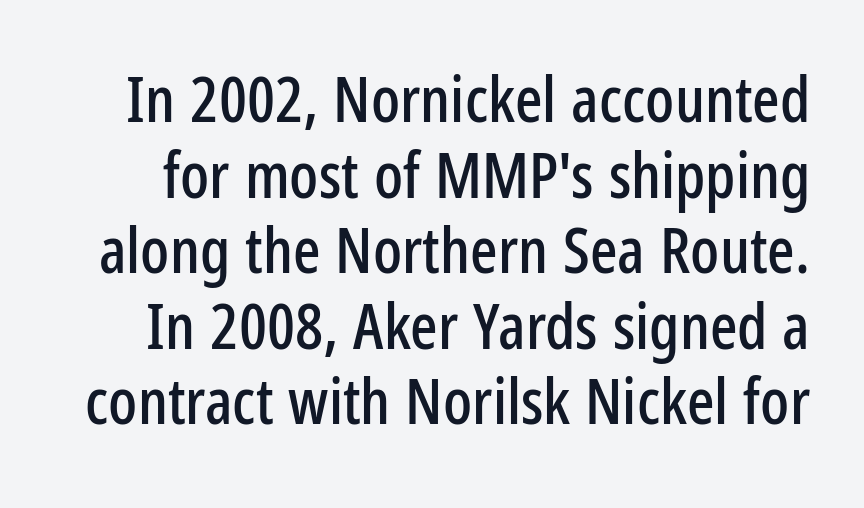
To sum up the face: it is a sans, with no serifs. Posture: straight, roman, zero tilt. The letters advance in unequal steps, a hallmark of proportional type. The string is rendered with underlining switched off. How are the letters spaced? Ordinarily, with no added tracking.
